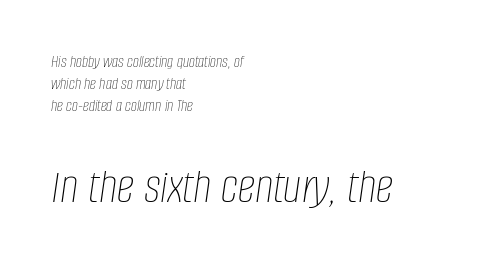
Scale increases going downward across the two blocks. The rendering uses a moderate line-height, typical for paragraphs. Every character sits at an angle, as italics do. The specimen omits any rule beneath the text block's lines.
